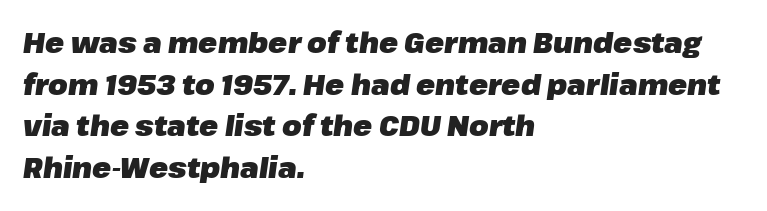
{"italic": "yes", "lean": "right", "slant_degrees": 8, "bold": "yes", "weight": "heavy", "width": "normal", "stroke_contrast": "low", "x_height": "medium", "monospaced": "no", "underline": "no", "align": "left", "line_spacing": "normal", "line_spacing_ratio": 1.49, "letter_spacing": "normal", "letter_spacing_em": 0.0, "glyph_px": 28}
